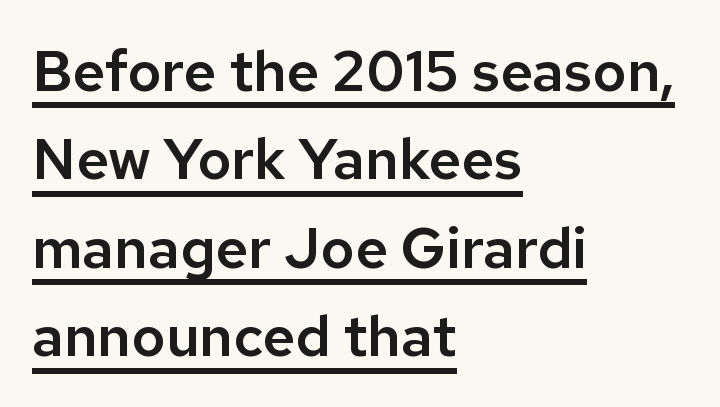
{"serif": "no", "italic": "no", "width": "normal", "stroke_contrast": "low", "x_height": "medium", "monospaced": "no", "underline": "yes", "align": "left", "line_spacing": "normal", "line_spacing_ratio": 1.55, "letter_spacing": "normal", "letter_spacing_em": 0.0, "glyph_px": 57}
